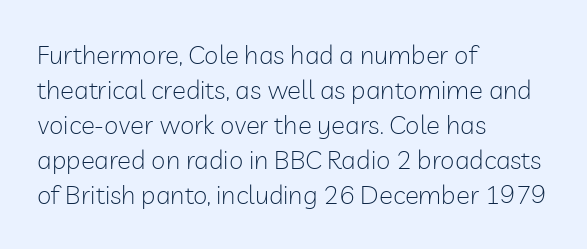
Q: Is the text bold? A: No.
Q: Is the text italic (slanted)? A: No, it is upright.
Q: Is the text underlined? A: No.
Q: How is the paragraph aligned? A: Left-aligned.
Q: Is the spacing between letters normal or unusually wide? A: Normal.
Q: Is the spacing between lines tight, normal or loose? A: Normal.
